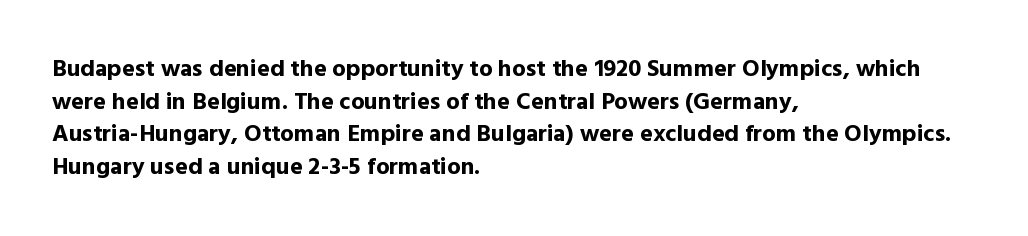
Q: Is the text bold? A: Yes.
Q: Is the text italic (slanted)? A: No, it is upright.
Q: Is the text underlined? A: No.
Q: How is the paragraph aligned? A: Left-aligned.
Q: Is the spacing between letters normal or unusually wide? A: Normal.
Q: Is the spacing between lines tight, normal or loose? A: Normal.
